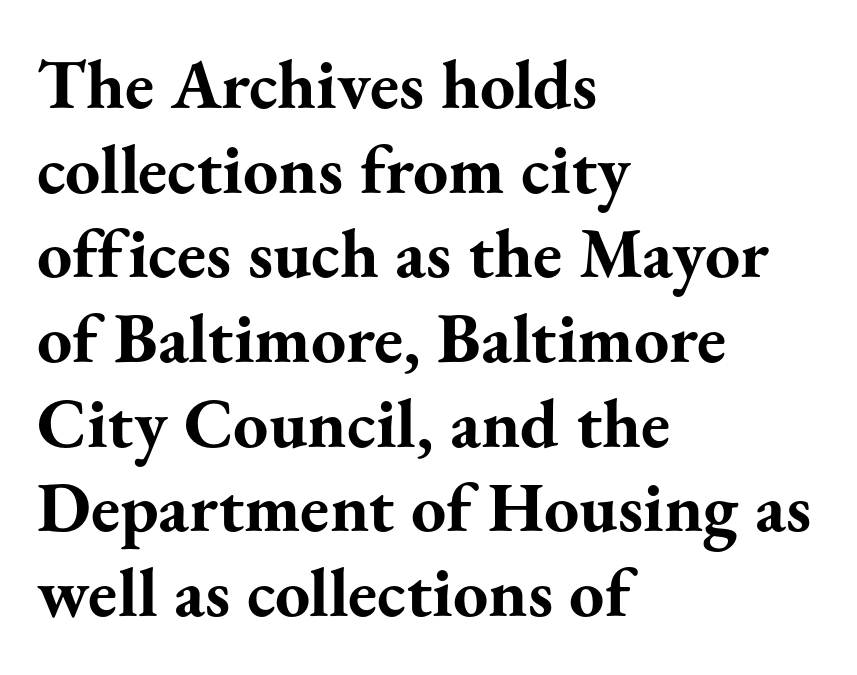
{"serif": "yes", "italic": "no", "bold": "yes", "weight": "bold", "width": "normal", "stroke_contrast": "medium", "x_height": "small", "monospaced": "no", "underline": "no", "align": "left", "line_spacing_ratio": 1.21, "letter_spacing": "normal", "letter_spacing_em": 0.0, "glyph_px": 70}
